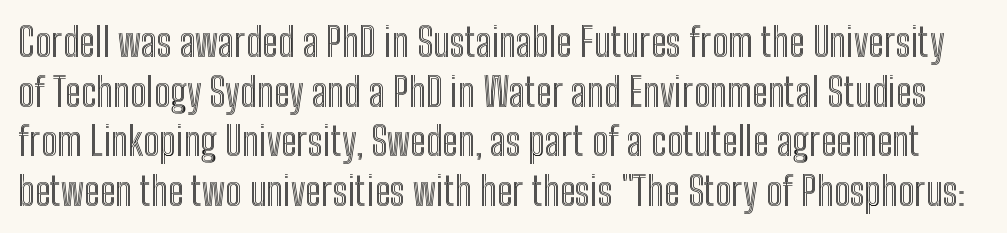
Spacing between characters is what you'd get straight out of the box. A typesetter would call this leading conventional body-copy spacing. These lines were composed using upright roman letters. The area under the type is left untouched.
